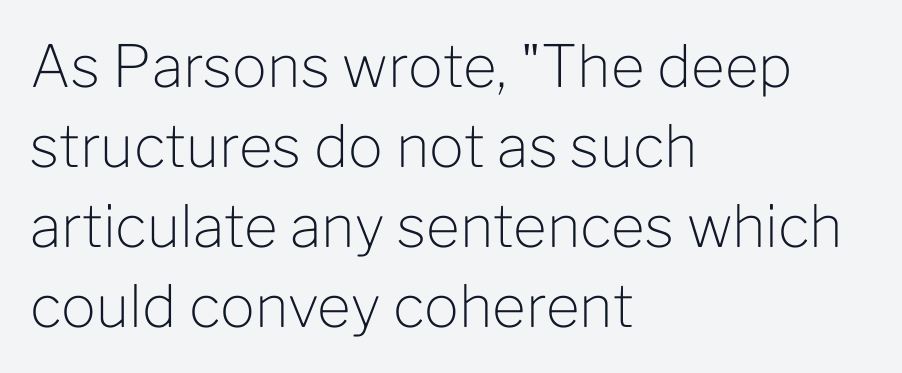
{"serif": "no", "italic": "no", "bold": "no", "weight": "light", "width": "normal", "stroke_contrast": "low", "x_height": "medium", "monospaced": "no", "underline": "no", "align": "left", "line_spacing": "normal", "line_spacing_ratio": 1.38, "letter_spacing": "normal", "letter_spacing_em": 0.0, "glyph_px": 58}
